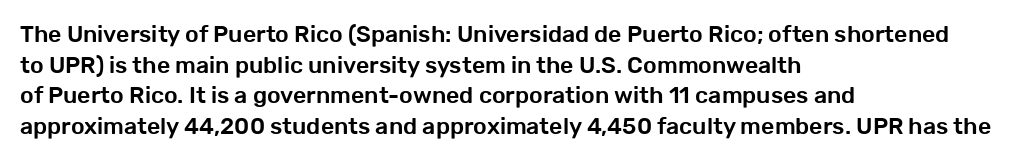
A typesetter would call this leading conventional body-copy spacing. No italicization has been applied; the sample stays upright. Tracking value appears to be zero — textbook default spacing. Short and long lines alike share a common starting point at left. Decoration check: the copy has no underline.
